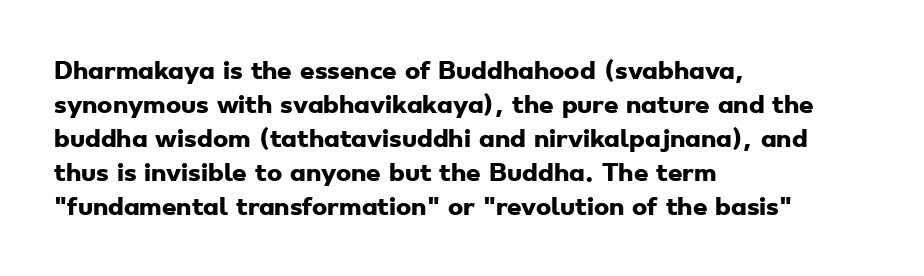
The image shows 23 px bold type; set left-aligned, normal line spacing (1.48x), normal letter spacing, not underlined.
